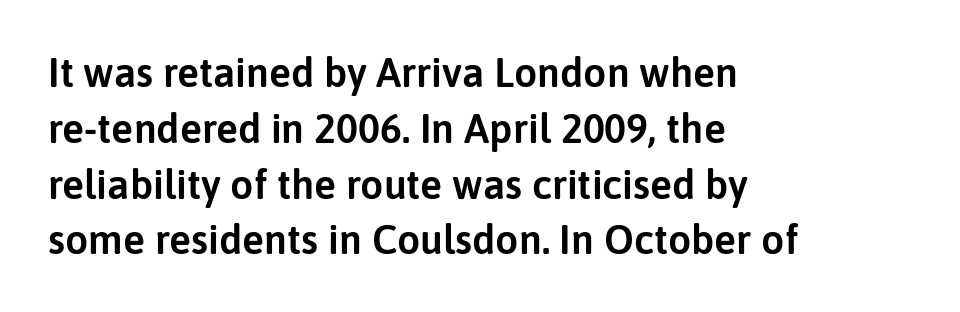
Is this a fixed-width face? No — the glyphs have proportional, varying widths. Line starts are locked; line ends wander. This block has exactly the height ordinary leading produces. Each letter's strokes conclude bluntly, with no projecting serifs. Bare-footed words on every line.
